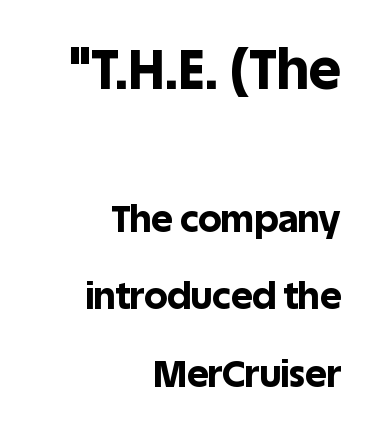
{"serif": "no", "italic": "no", "bold": "yes", "weight": "bold", "width": "normal", "x_height": "large", "monospaced": "no", "underline": "no", "align": "right", "line_spacing": "loose", "line_spacing_ratio": 2.09, "letter_spacing": "normal", "letter_spacing_em": 0.0, "larger_block": "first", "size_ratio": 1.49, "glyph_px": 55}
